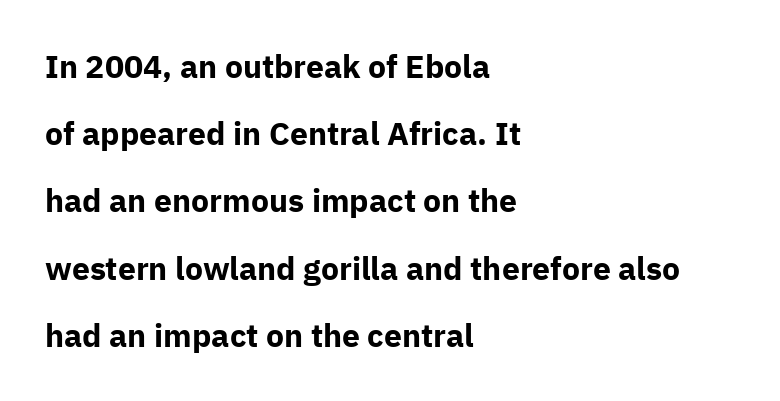
Q: Is the text bold? A: Yes.
Q: Is the text italic (slanted)? A: No, it is upright.
Q: Is the typeface a serif or a sans-serif typeface? A: Sans-serif.
Q: Is the text underlined? A: No.
Q: How is the paragraph aligned? A: Left-aligned.
Q: Is the spacing between letters normal or unusually wide? A: Normal.
Q: Is the spacing between lines tight, normal or loose? A: Loose.
Q: Width (condensed, normal, or wide)? A: Normal.
Q: Stroke contrast? A: Low.
Q: x-height? A: Medium.
Q: Monospaced? A: No.
